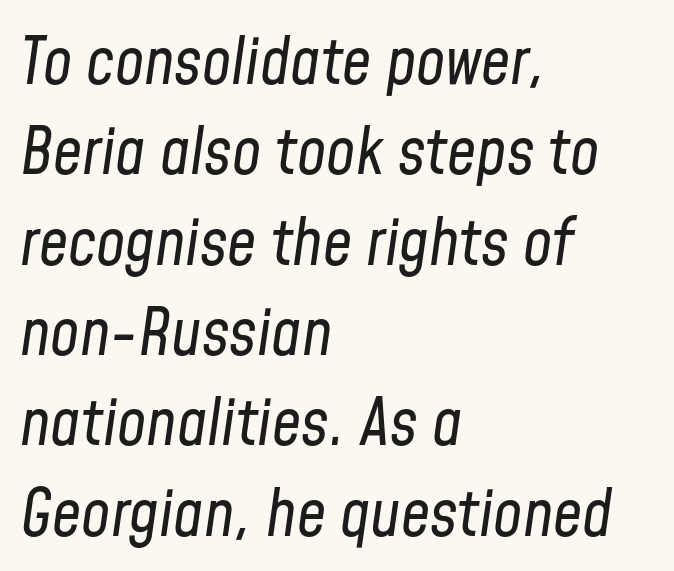
{"italic": "yes", "lean": "right", "slant_degrees": 8, "bold": "no", "weight": "regular", "width": "condensed", "stroke_contrast": "low", "x_height": "medium", "monospaced": "no", "underline": "no", "align": "left", "line_spacing": "normal", "line_spacing_ratio": 1.39, "letter_spacing": "normal", "letter_spacing_em": 0.0, "glyph_px": 65}
